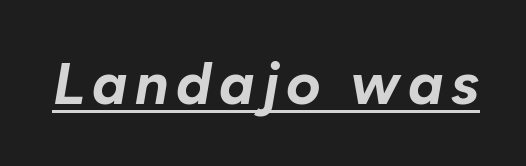
The image shows 59 px bold type, italic (leaning right); set underlined; low stroke contrast and a medium x-height.
